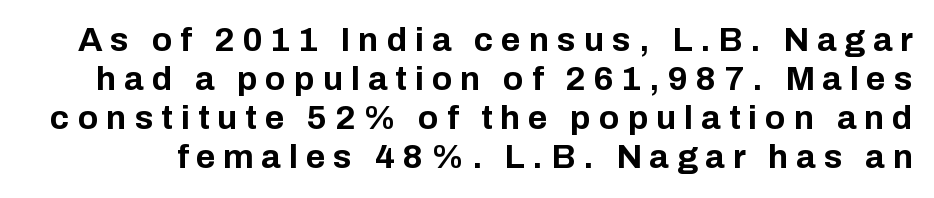
{"serif": "no", "italic": "no", "bold": "yes", "weight": "bold", "width": "normal", "stroke_contrast": "low", "x_height": "medium", "monospaced": "no", "underline": "no", "line_spacing": "tight", "line_spacing_ratio": 1.15, "letter_spacing": "wide", "letter_spacing_em": 0.23, "glyph_px": 34}
